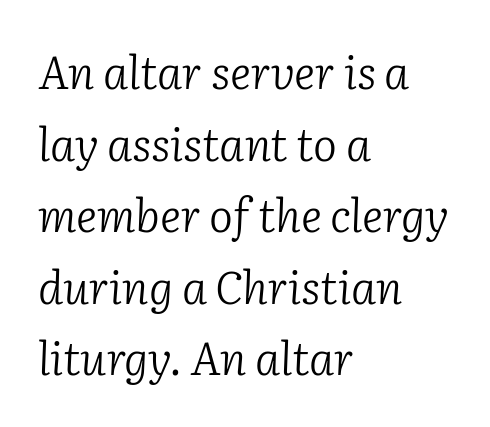
The image shows 45 px light serif type, italic (leaning right); set left-aligned, normal line spacing (1.59x), normal letter spacing, not underlined; low stroke contrast and a medium x-height.
